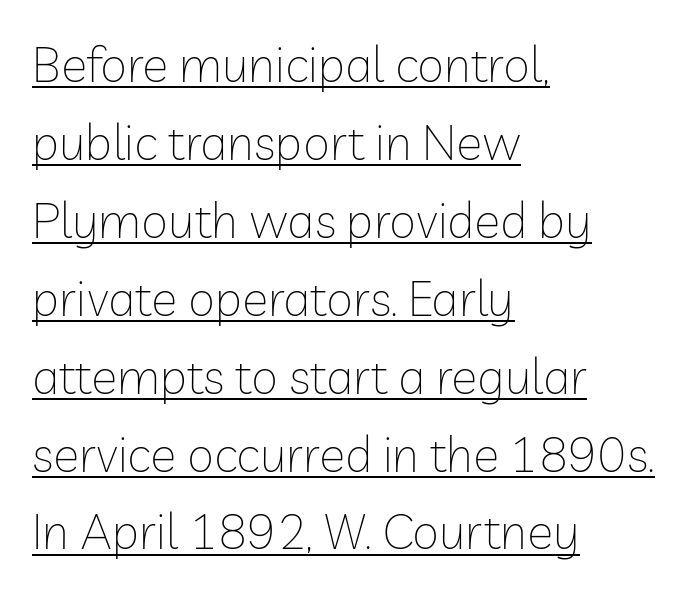
The image shows 49 px thin sans-serif type, upright; set left-aligned, normal line spacing (1.59x), normal letter spacing, underlined; low stroke contrast and a medium x-height.
